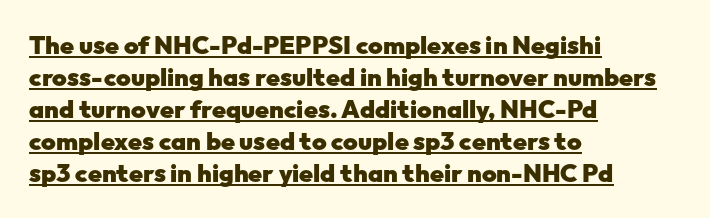
Q: Is the text bold? A: Yes.
Q: Is the text italic (slanted)? A: No, it is upright.
Q: Is the text underlined? A: Yes.
Q: How is the paragraph aligned? A: Left-aligned.
Q: Is the spacing between letters normal or unusually wide? A: Normal.
Q: Is the spacing between lines tight, normal or loose? A: Normal.
